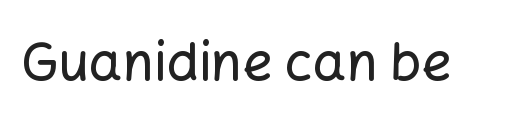
This is the regular roman posture of the typeface. The area under the type is left untouched. The passage shown has conventional tracking throughout. The text was rendered using a sans face with plain stroke endings. Spacing verdict: proportional, widths tailored to each character.
